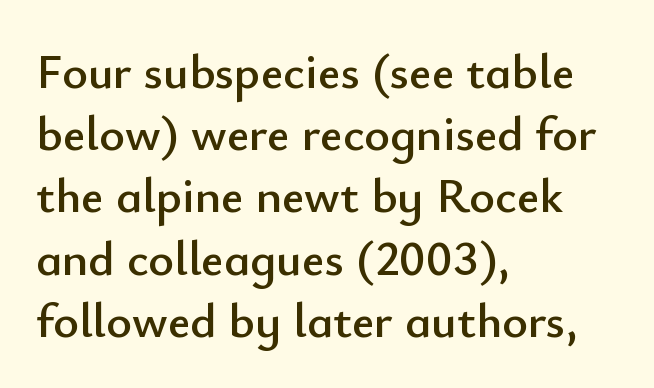
The image shows 49 px sans-serif type, upright; set left-aligned, normal line spacing (1.27x), normal letter spacing, not underlined; low stroke contrast and a small x-height.
